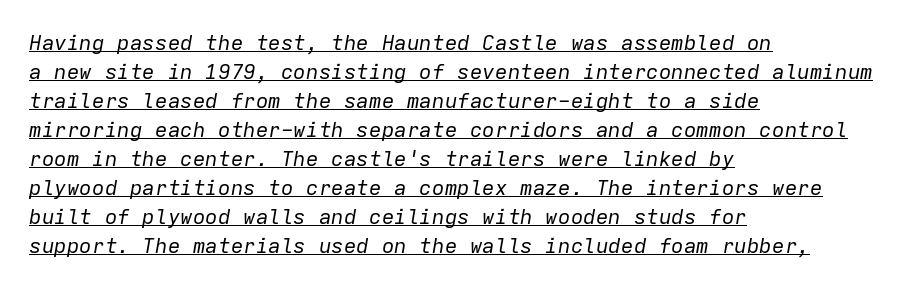
Q: Is the text bold? A: No.
Q: Is the text italic (slanted)? A: Yes, it leans right by about 9 degrees.
Q: Is the text underlined? A: Yes.
Q: How is the paragraph aligned? A: Left-aligned.
Q: Is the spacing between letters normal or unusually wide? A: Normal.
Q: Is the spacing between lines tight, normal or loose? A: Normal.
